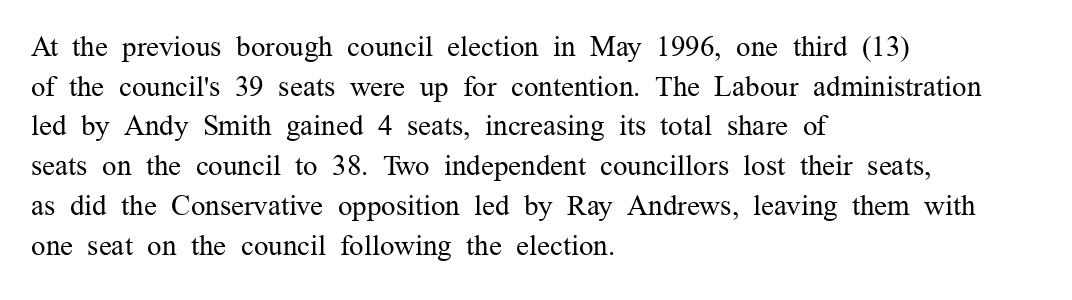
The image shows 29 px regular-weight serif type, upright; set left-aligned, normal line spacing (1.37x), normal letter spacing, not underlined; medium stroke contrast and a medium x-height.
